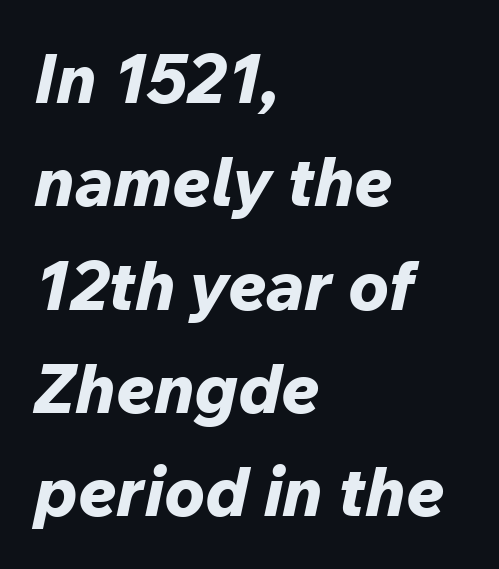
{"italic": "yes", "lean": "right", "slant_degrees": 12, "bold": "yes", "weight": "bold", "width": "normal", "stroke_contrast": "low", "x_height": "medium", "monospaced": "no", "underline": "no", "align": "left", "line_spacing": "normal", "line_spacing_ratio": 1.52, "letter_spacing": "normal", "letter_spacing_em": 0.0, "glyph_px": 68}
